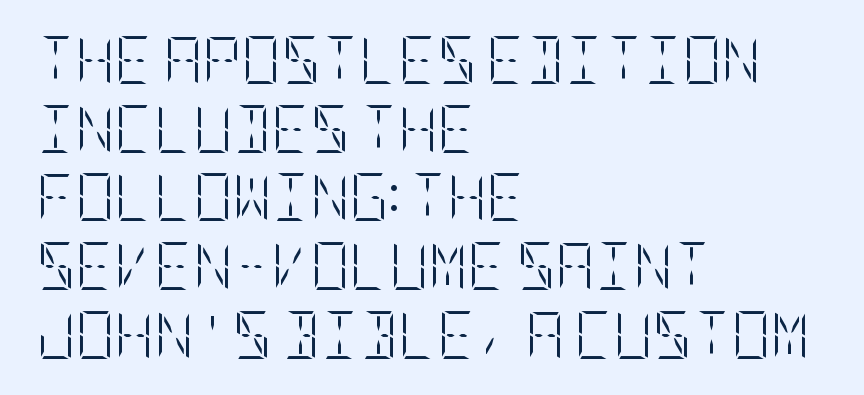
Between one letter and the next there's only the usual sliver of space. Posture: straight, roman, zero tilt. Is the type heavy? It reads as light-to-regular instead. Left-aligned paragraph, ragged on the right.
